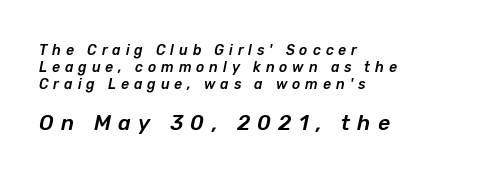
{"italic": "yes", "lean": "right", "slant_degrees": 12, "underline": "no", "align": "left", "line_spacing_ratio": 1.23, "letter_spacing": "wide", "letter_spacing_em": 0.35, "larger_block": "second", "size_ratio": 1.5, "glyph_px": 21}
